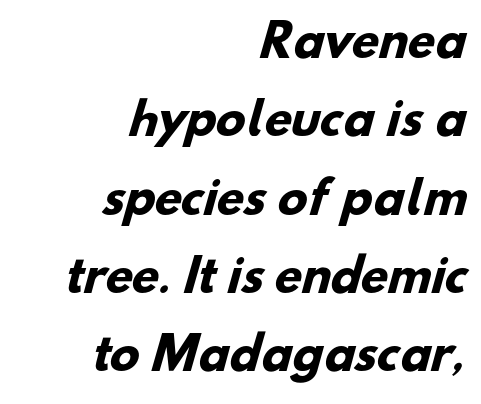
The image shows 44 px heavy sans-serif type; set right-aligned, line spacing 1.78x, normal letter spacing, not underlined; low stroke contrast and a small x-height.
